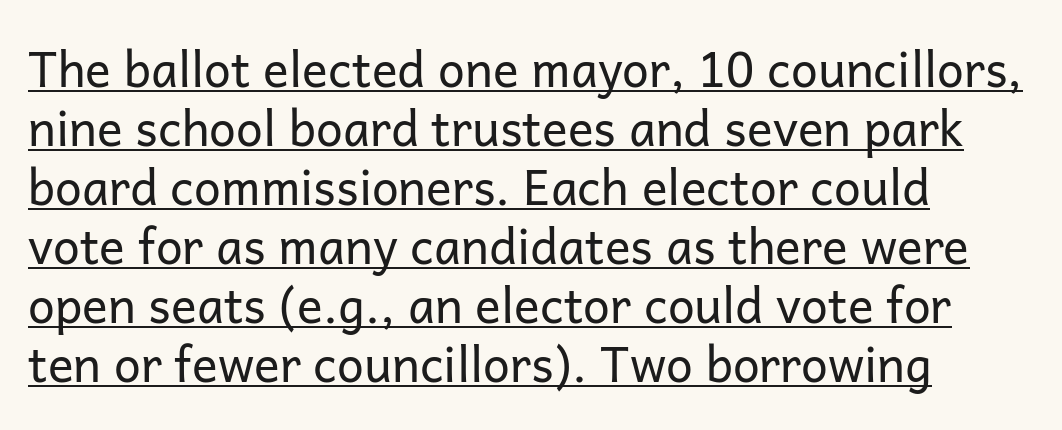
A quiet, ordinary-to-light weight characterises the typeface. Underline: present. Compared with a centered layout, this one pins lines to the left instead. Does extra space separate the letters? No, they use regular spacing. Are there feet on the stems? There aren't — it's a sans.
